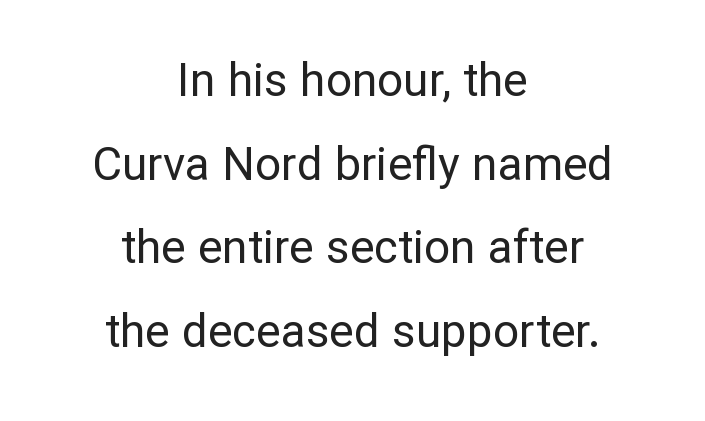
Q: Is the text bold? A: No.
Q: Is the text italic (slanted)? A: No, it is upright.
Q: Is the typeface a serif or a sans-serif typeface? A: Sans-serif.
Q: Is the text underlined? A: No.
Q: How is the paragraph aligned? A: Centered.
Q: Is the spacing between letters normal or unusually wide? A: Normal.
Q: Width (condensed, normal, or wide)? A: Normal.
Q: Stroke contrast? A: Low.
Q: x-height? A: Medium.
Q: Monospaced? A: No.
